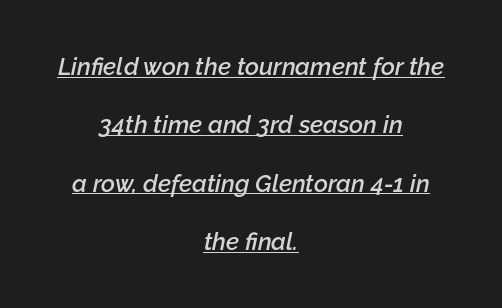
{"italic": "yes", "lean": "right", "slant_degrees": 12, "bold": "semi", "underline": "yes", "align": "center", "line_spacing": "loose", "line_spacing_ratio": 2.43, "letter_spacing": "normal", "letter_spacing_em": 0.0, "glyph_px": 24}
